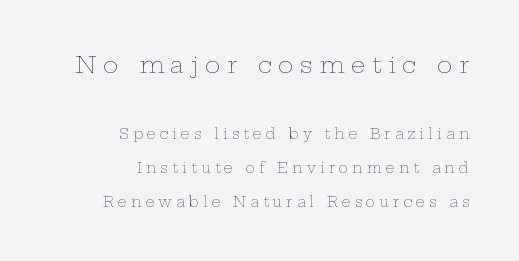
This sample trades compactness for vertical openness between lines. It's the straight-up-and-down kind of type. Is the block centered? No — it sits flush against the right margin. Between these two stacked blocks, the higher one wins on size.
